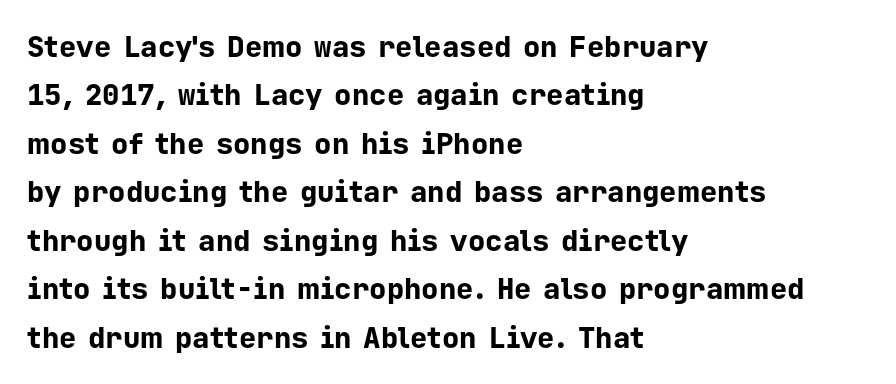
The image shows 29 px bold sans-serif type, upright, monospaced; set left-aligned, normal line spacing (1.67x), normal letter spacing, not underlined; low stroke contrast and a medium x-height.
